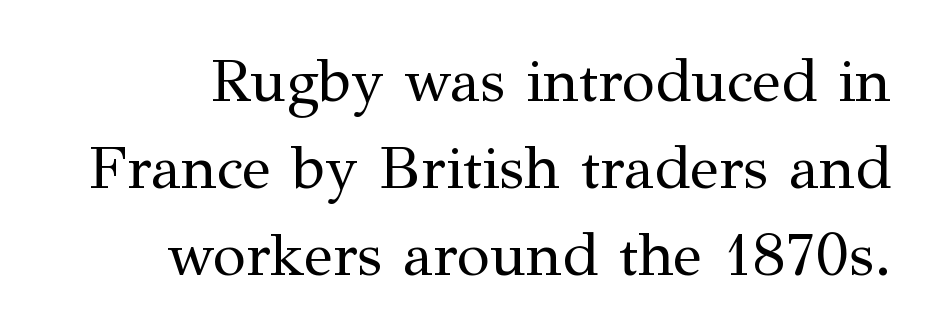
Q: Is the text bold? A: No.
Q: Is the text italic (slanted)? A: No, it is upright.
Q: Is the typeface a serif or a sans-serif typeface? A: Serif.
Q: Is the text underlined? A: No.
Q: Is the spacing between letters normal or unusually wide? A: Normal.
Q: Is the spacing between lines tight, normal or loose? A: Normal.
Q: Width (condensed, normal, or wide)? A: Normal.
Q: Stroke contrast? A: Medium.
Q: x-height? A: Medium.
Q: Monospaced? A: No.
